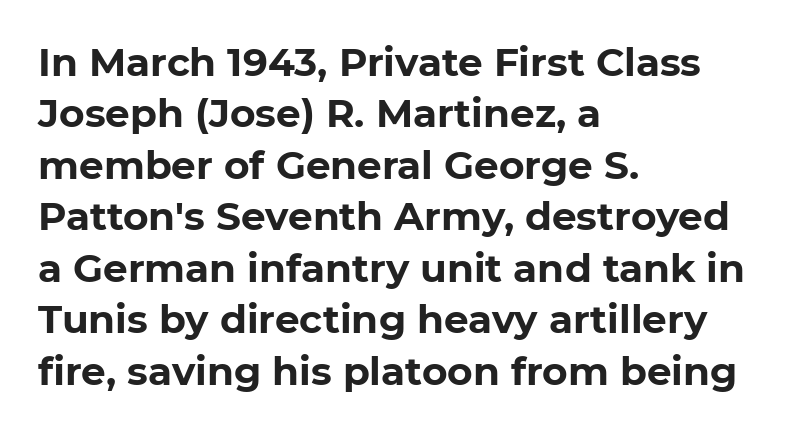
Q: Is the text bold? A: Yes.
Q: Is the text italic (slanted)? A: No, it is upright.
Q: Is the typeface a serif or a sans-serif typeface? A: Sans-serif.
Q: Is the text underlined? A: No.
Q: How is the paragraph aligned? A: Left-aligned.
Q: Is the spacing between letters normal or unusually wide? A: Normal.
Q: Is the spacing between lines tight, normal or loose? A: Normal.
Q: Width (condensed, normal, or wide)? A: Normal.
Q: Stroke contrast? A: Low.
Q: x-height? A: Medium.
Q: Monospaced? A: No.
